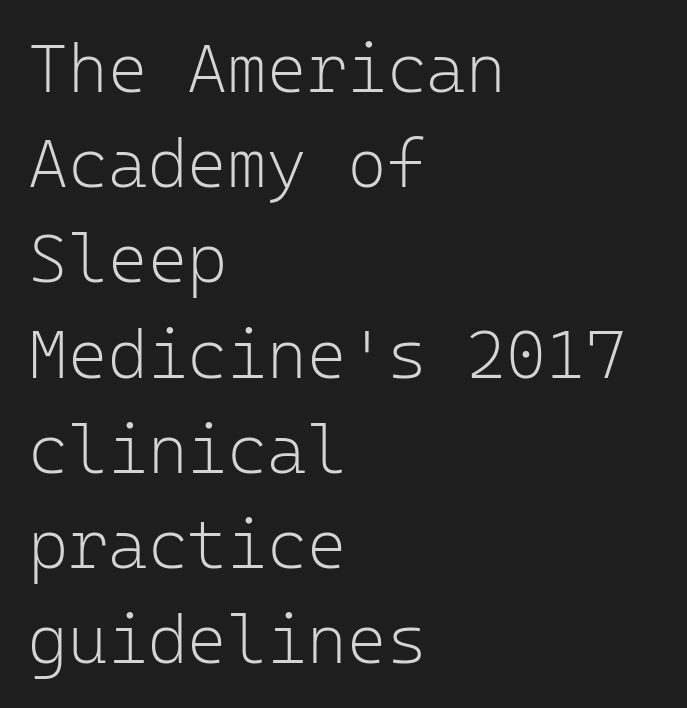
The image shows 68 px light sans-serif type, upright, monospaced; set left-aligned, normal line spacing (1.4x), normal letter spacing, not underlined; low stroke contrast and a medium x-height.
